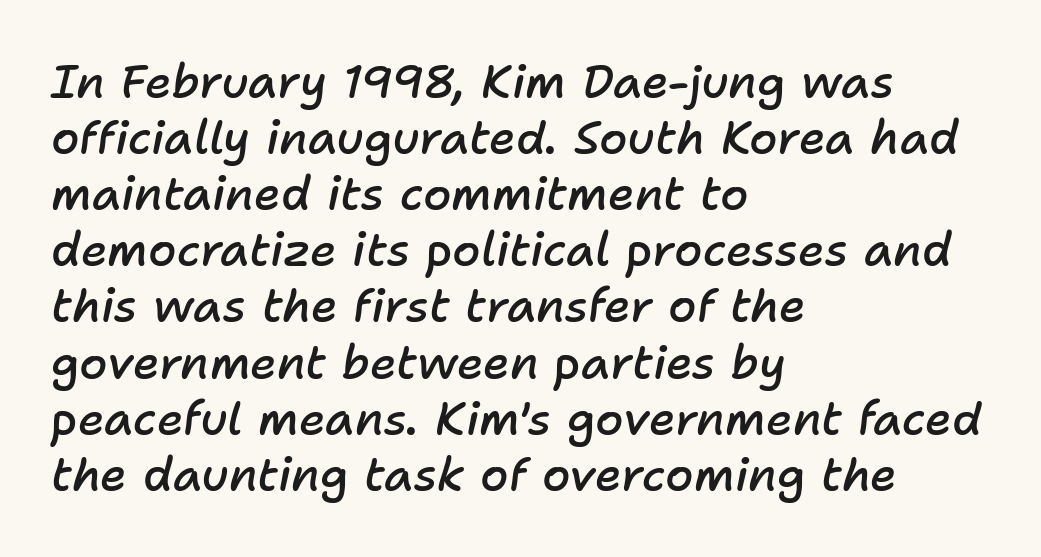
{"italic": "yes", "lean": "right", "slant_degrees": 11, "bold": "semi", "weight": "semibold", "width": "normal", "stroke_contrast": "low", "x_height": "medium", "monospaced": "no", "underline": "no", "align": "left", "line_spacing_ratio": 1.22, "letter_spacing": "normal", "letter_spacing_em": 0.0, "glyph_px": 46}
